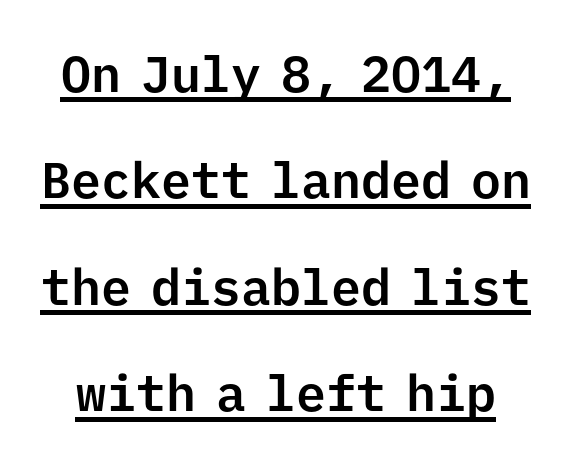
{"serif": "no", "italic": "no", "width": "normal", "stroke_contrast": "low", "x_height": "medium", "monospaced": "yes", "underline": "yes", "line_spacing": "loose", "line_spacing_ratio": 2.13, "letter_spacing": "normal", "letter_spacing_em": 0.0, "glyph_px": 50}
